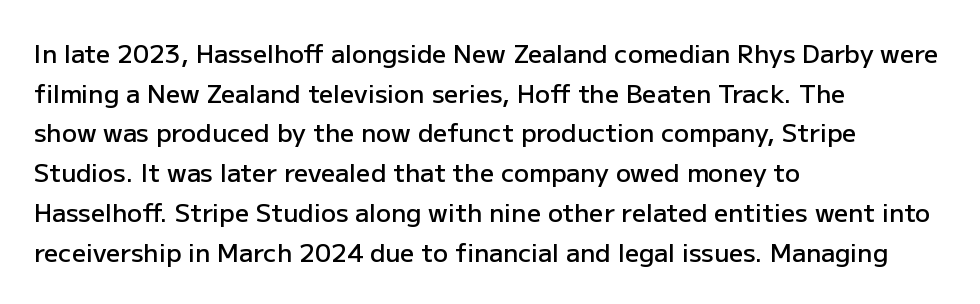
The image shows 25 px text type, upright; set left-aligned, normal line spacing (1.59x), normal letter spacing, not underlined.
